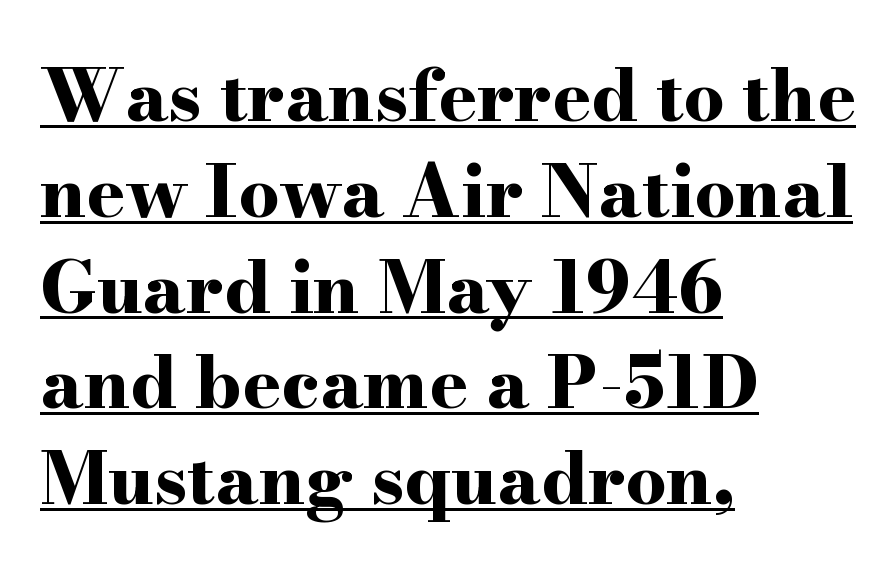
{"serif": "yes", "italic": "no", "bold": "yes", "weight": "bold", "width": "wide", "stroke_contrast": "high", "x_height": "small", "monospaced": "no", "underline": "yes", "align": "left", "line_spacing": "normal", "line_spacing_ratio": 1.33, "letter_spacing": "normal", "letter_spacing_em": 0.0, "glyph_px": 72}
